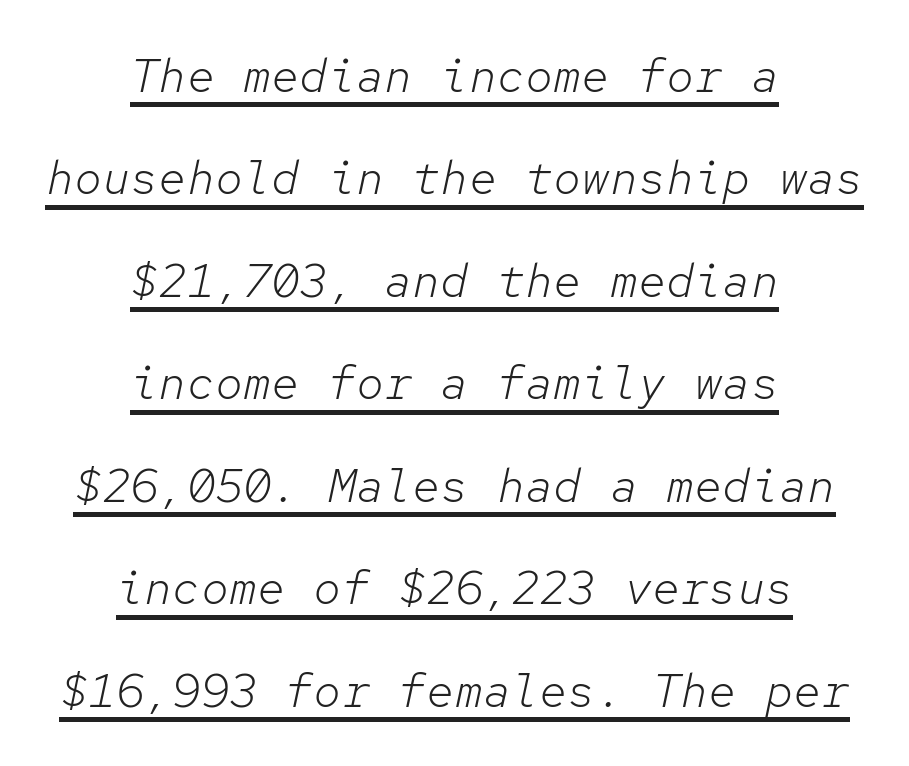
{"italic": "yes", "lean": "right", "slant_degrees": 12, "bold": "no", "weight": "light", "width": "normal", "stroke_contrast": "low", "x_height": "medium", "monospaced": "yes", "underline": "yes", "align": "center", "line_spacing": "loose", "line_spacing_ratio": 2.18, "letter_spacing": "normal", "letter_spacing_em": 0.0, "glyph_px": 47}
